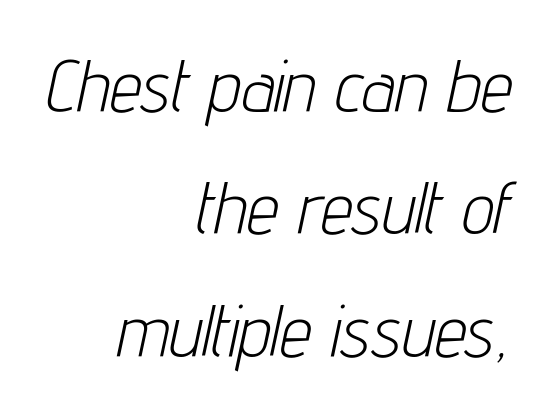
Spacing verdict: proportional, widths tailored to each character. Where is the straight margin? On the right. Rule under the text: the space is simply empty. Each word holds together tightly as a unit, with standard inter-letter gaps. A normal amount of white space separates one row of letters from the next.
